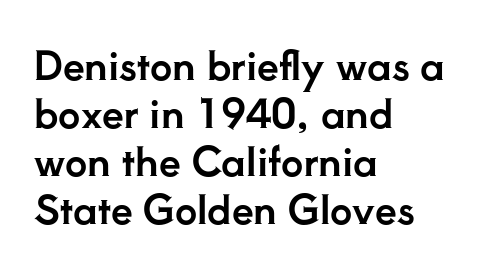
{"serif": "yes", "italic": "no", "width": "normal", "stroke_contrast": "low", "x_height": "small", "monospaced": "no", "underline": "no", "align": "left", "line_spacing_ratio": 1.23, "letter_spacing": "normal", "letter_spacing_em": 0.0, "glyph_px": 39}
